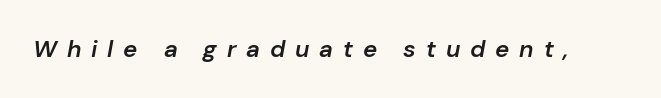
{"italic": "yes", "lean": "right", "slant_degrees": 10, "bold": "semi", "underline": "no", "letter_spacing": "wide", "letter_spacing_em": 0.41, "glyph_px": 24}
